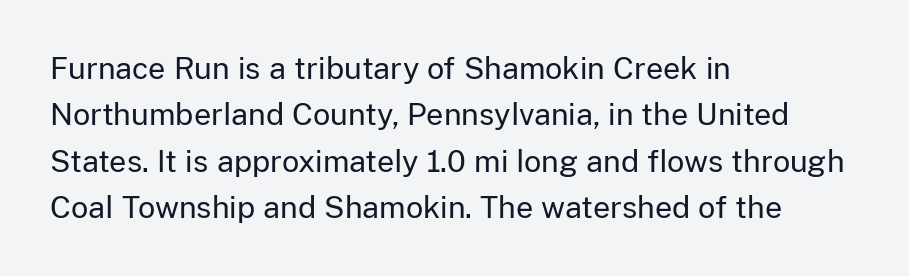
The image shows 30 px regular-weight sans-serif type, upright; set left-aligned, normal line spacing (1.55x), normal letter spacing, not underlined; low stroke contrast and a medium x-height.
